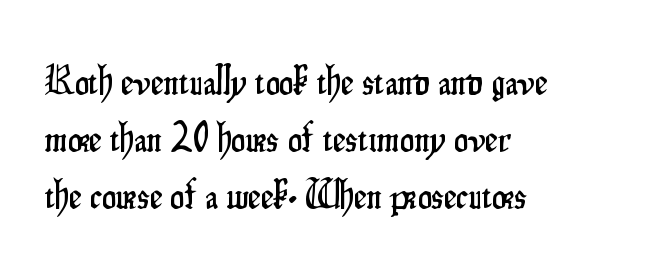
The image shows 40 px condensed sans-serif type, upright; set left-aligned, normal line spacing (1.42x), normal letter spacing, not underlined; low stroke contrast and a small x-height.
